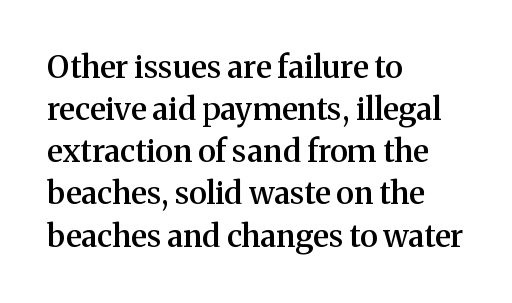
A bare baseline throughout the passage. Leftover space on each line is placed entirely after the last word. Is there much room between lines? A standard amount, neither cramped nor airy. Here the glyphs are tracked normally, forming tight word shapes. Every letter is mildly thick-stroked: semibold rather than bold.
